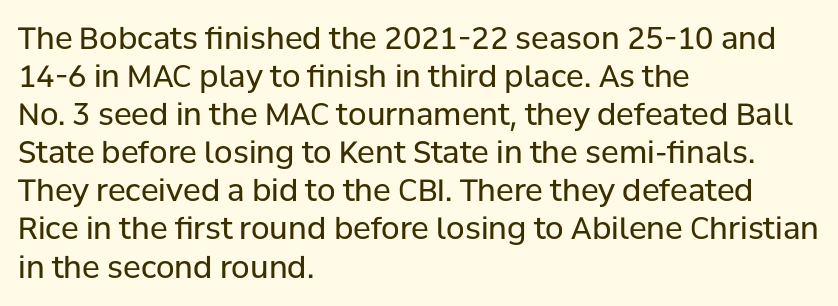
Stems and bowls with no extra thickness — not bold. You could call the tracking neutral — neither tight nor loose. Is this a fixed-width face? No — the glyphs have proportional, varying widths. The font family rendered here belongs to the sans-serif group.
